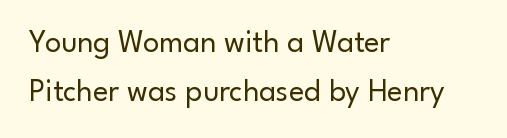
The image shows 32 px regular-weight sans-serif type, upright; set left-aligned, normal line spacing (1.52x), normal letter spacing, not underlined; low stroke contrast and a small x-height.
